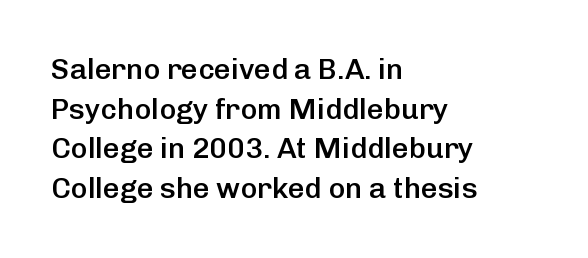
The type sits square on the baseline with zero lean. This sample is left-justified, so line endings fall wherever the words run out. Think of a printed novel: that variable character pitch is what you see here. Typographic density is moderately raised because the face is semibold. The zone under the glyphs is completely vacant.
